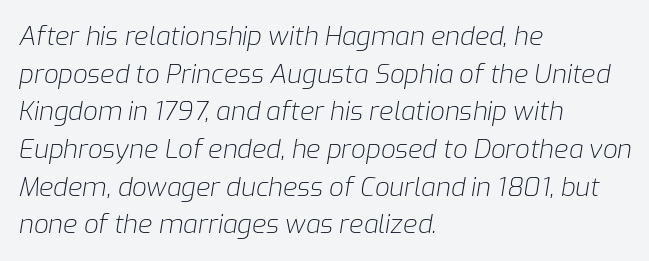
Q: Is the text bold? A: No.
Q: Is the text italic (slanted)? A: Yes, it leans right by about 9 degrees.
Q: Is the text underlined? A: No.
Q: How is the paragraph aligned? A: Left-aligned.
Q: Is the spacing between letters normal or unusually wide? A: Normal.
Q: Is the spacing between lines tight, normal or loose? A: Normal.
